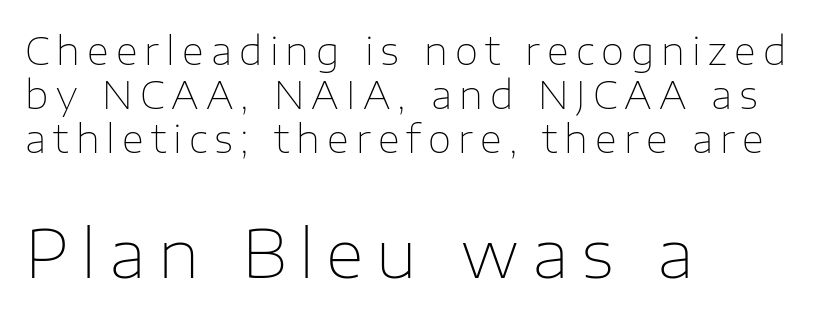
Honestly, there is no underline to notice here at all. Leftover space on each line is placed entirely after the last word. No heavy texture on the line: the type isn't bold. Stroke terminals: plain, sans-serif. The letters stand straight up with perfectly vertical stems.
